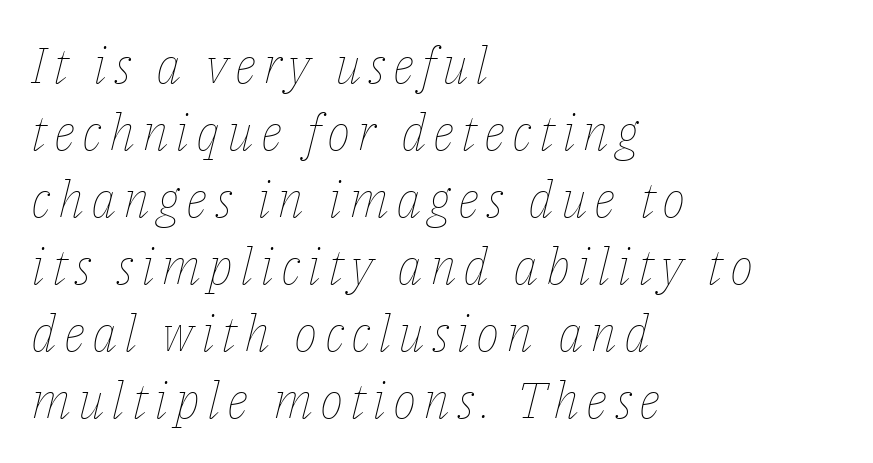
Q: Is the text bold? A: No.
Q: Is the text italic (slanted)? A: Yes, it leans right by about 14 degrees.
Q: Is the text underlined? A: No.
Q: How is the paragraph aligned? A: Left-aligned.
Q: Is the spacing between lines tight, normal or loose? A: Normal.
Q: Width (condensed, normal, or wide)? A: Normal.
Q: Stroke contrast? A: Low.
Q: x-height? A: Medium.
Q: Monospaced? A: No.
